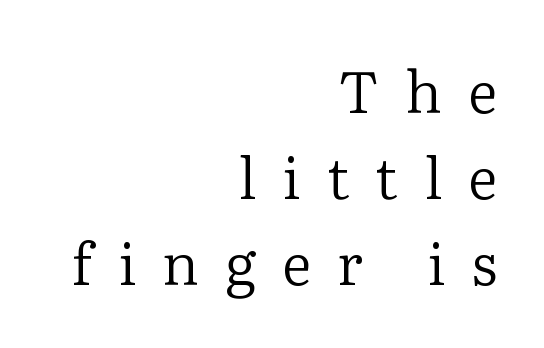
{"serif": "yes", "italic": "no", "bold": "no", "weight": "regular", "width": "normal", "stroke_contrast": "low", "x_height": "medium", "monospaced": "no", "underline": "no", "align": "right", "line_spacing": "normal", "line_spacing_ratio": 1.48, "letter_spacing": "wide", "letter_spacing_em": 0.45, "glyph_px": 58}
